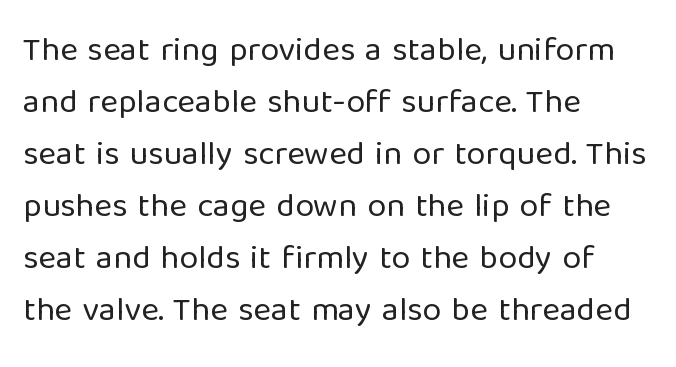
{"serif": "no", "italic": "no", "bold": "no", "weight": "regular", "width": "normal", "stroke_contrast": "low", "x_height": "medium", "monospaced": "no", "underline": "no", "align": "left", "line_spacing": "normal", "line_spacing_ratio": 1.53, "letter_spacing": "normal", "letter_spacing_em": 0.0, "glyph_px": 34}
